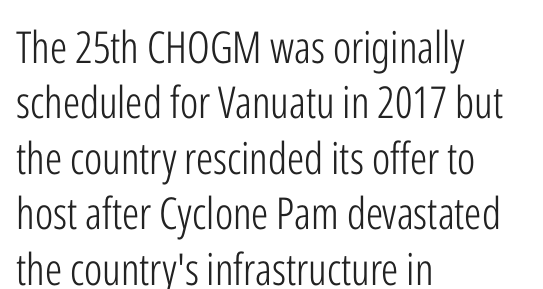
These lines stack with their left ends in a neat column. Weight: in the light-to-regular range. Upright lettering throughout. Letterform terminals end flat and unadorned throughout the passage. Any mark beneath the type? The region is blank.
